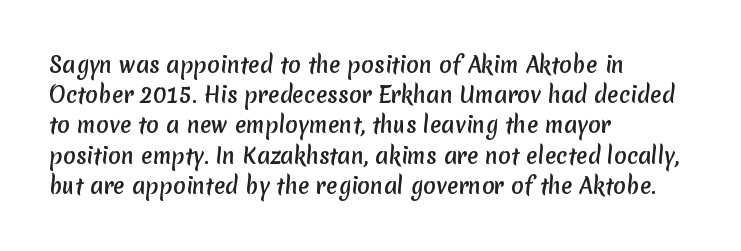
{"underline": "no", "align": "left", "line_spacing": "normal", "line_spacing_ratio": 1.44, "letter_spacing": "normal", "letter_spacing_em": 0.0, "glyph_px": 21}
